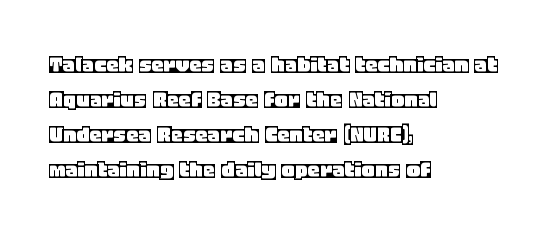
Q: Is the text italic (slanted)? A: No, it is upright.
Q: Is the text underlined? A: No.
Q: How is the paragraph aligned? A: Left-aligned.
Q: Is the spacing between letters normal or unusually wide? A: Normal.
Q: Is the spacing between lines tight, normal or loose? A: Normal.
